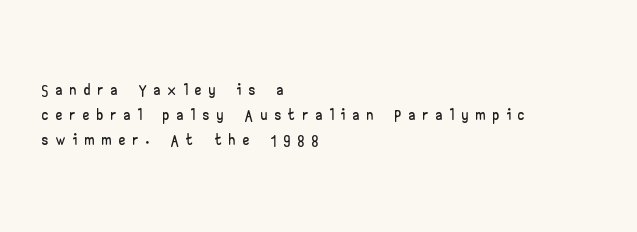
Compared with typical paragraphs, the rows here are closer together. Does the lettering tilt? It doesn't — this is upright. The horizontal fit of the characters is loose and conspicuously gappy. Has an underline been added? It has not. Every row of glyphs begins at an identical x-position on the left.
